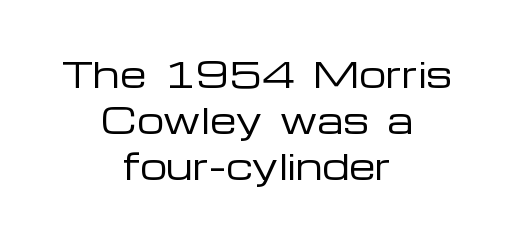
{"serif": "no", "italic": "no", "bold": "no", "weight": "regular", "width": "wide", "stroke_contrast": "low", "x_height": "medium", "monospaced": "no", "underline": "no", "align": "center", "line_spacing": "normal", "line_spacing_ratio": 1.35, "letter_spacing": "normal", "letter_spacing_em": 0.0, "glyph_px": 34}
